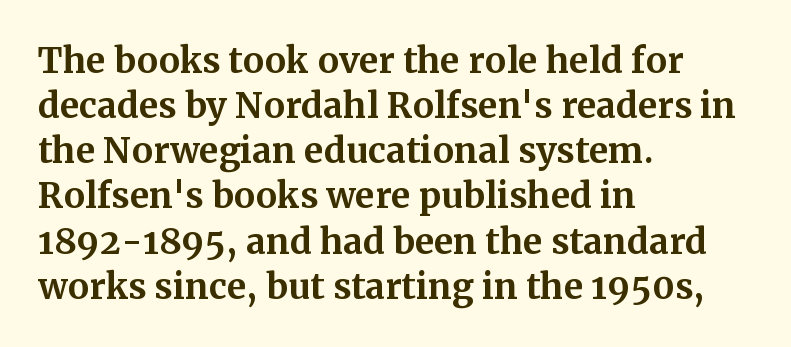
{"serif": "yes", "italic": "no", "bold": "yes", "weight": "bold", "width": "normal", "stroke_contrast": "medium", "x_height": "medium", "monospaced": "no", "underline": "no", "align": "left", "line_spacing": "normal", "line_spacing_ratio": 1.29, "letter_spacing": "normal", "letter_spacing_em": 0.0, "glyph_px": 35}
